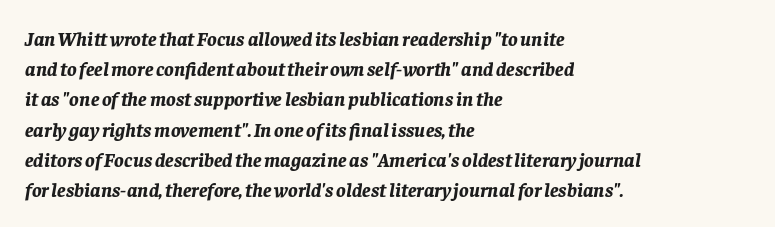
Leading matches the norm, producing a regular column. Inter-character spacing is left at the font's built-in metrics. The passage shown leans; its letterforms are oblique. Underlining? Definitely not there. You'd pick this weight for a headline — it's a proper bold.
